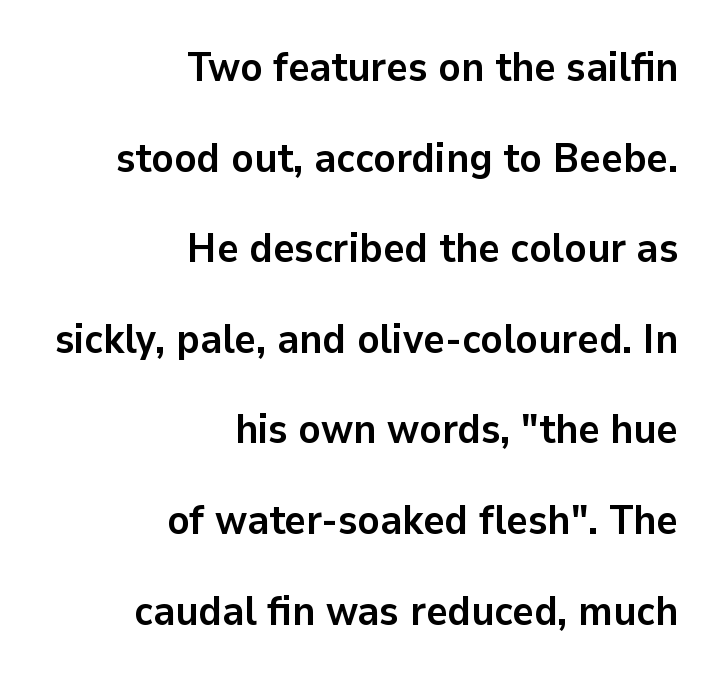
Q: Is the text bold? A: Yes.
Q: Is the text italic (slanted)? A: No, it is upright.
Q: Is the typeface a serif or a sans-serif typeface? A: Sans-serif.
Q: Is the text underlined? A: No.
Q: How is the paragraph aligned? A: Right-aligned.
Q: Is the spacing between letters normal or unusually wide? A: Normal.
Q: Is the spacing between lines tight, normal or loose? A: Loose.
Q: Width (condensed, normal, or wide)? A: Normal.
Q: Stroke contrast? A: Low.
Q: x-height? A: Medium.
Q: Monospaced? A: No.
